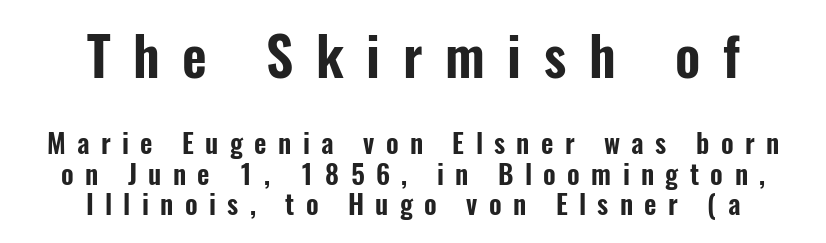
Is there any slant? The stems are plumb. Character size in the leading block exceeds that of the trailing block. The tracking jumps out immediately: characters are airy and widely separated. You could not count columns in this text — the font is proportionally spaced. The rendering uses a small line-height, squeezing the rows. Underline: absent.
